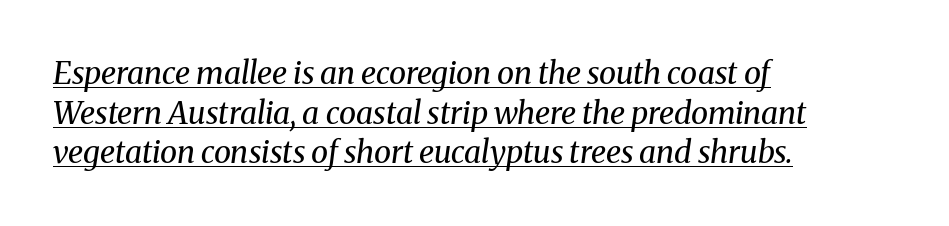
Q: Is the text bold? A: No.
Q: Is the text italic (slanted)? A: Yes, it leans right by about 8 degrees.
Q: Is the typeface a serif or a sans-serif typeface? A: Serif.
Q: Is the text underlined? A: Yes.
Q: How is the paragraph aligned? A: Left-aligned.
Q: Is the spacing between letters normal or unusually wide? A: Normal.
Q: Is the spacing between lines tight, normal or loose? A: Normal.
Q: Width (condensed, normal, or wide)? A: Normal.
Q: Stroke contrast? A: Medium.
Q: x-height? A: Medium.
Q: Monospaced? A: No.
